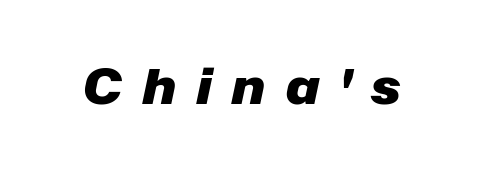
The image shows 48 px heavy type, italic (leaning right); set unusually wide letter spacing (+0.44 em), not underlined; low stroke contrast and a medium x-height.
